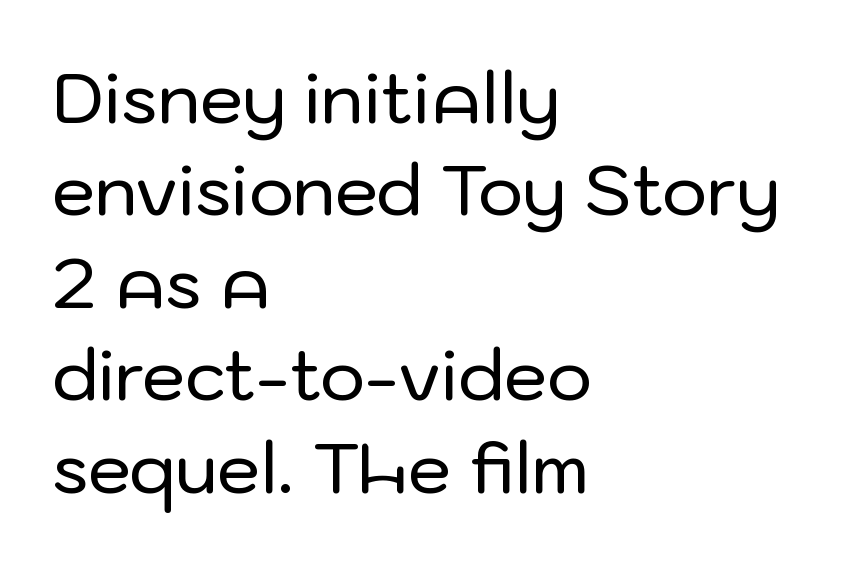
A typesetter would mark this as roman, not italic. You could not count columns in this text — the font is proportionally spaced. These lines keep a tight, regular rhythm from letter to letter. Regarding serifs, this sample does without them.
